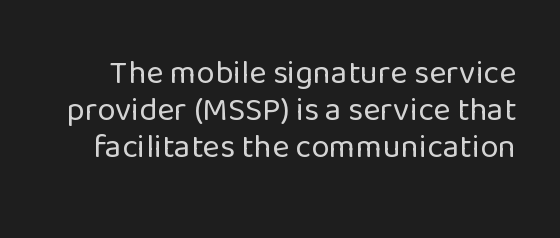
Weight: in the light-to-regular range. A clean baseline with only descenders dipping below it. A typesetter would call this leading minimal, almost set solid. This rendering leaves character spacing at its baseline value. The letters advance in unequal steps, a hallmark of proportional type. A roman cut, with each character standing at attention.
